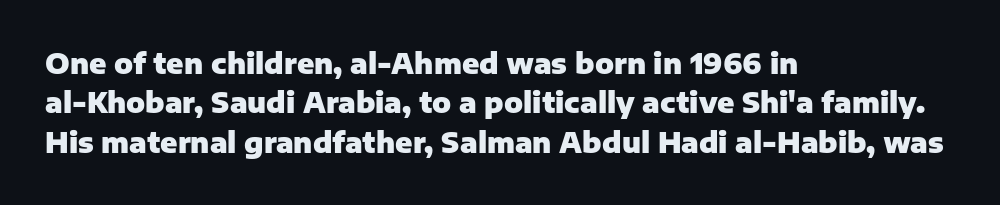
The image shows 28 px heavy sans-serif type, upright; set left-aligned, normal line spacing (1.41x), normal letter spacing, not underlined; low stroke contrast and a medium x-height.
